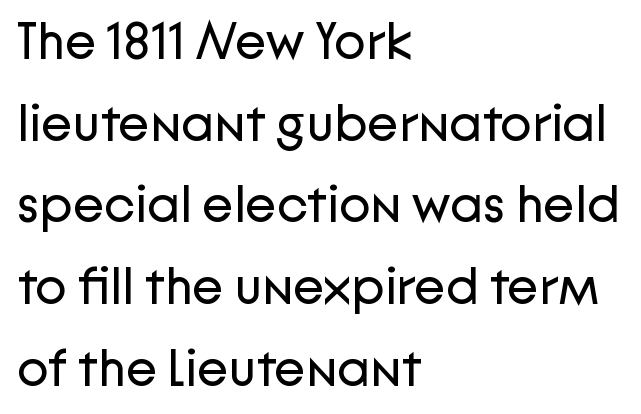
{"serif": "no", "italic": "no", "bold": "no", "weight": "regular", "width": "normal", "stroke_contrast": "low", "x_height": "medium", "monospaced": "no", "underline": "no", "align": "left", "line_spacing": "normal", "line_spacing_ratio": 1.57, "letter_spacing": "normal", "letter_spacing_em": 0.0, "glyph_px": 52}
